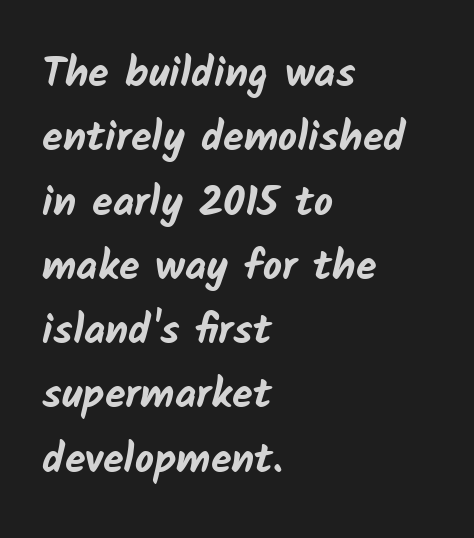
{"serif": "no", "bold": "yes", "weight": "bold", "width": "normal", "stroke_contrast": "low", "x_height": "medium", "monospaced": "no", "underline": "no", "align": "left", "line_spacing": "normal", "line_spacing_ratio": 1.53, "letter_spacing": "normal", "letter_spacing_em": 0.0, "glyph_px": 42}
